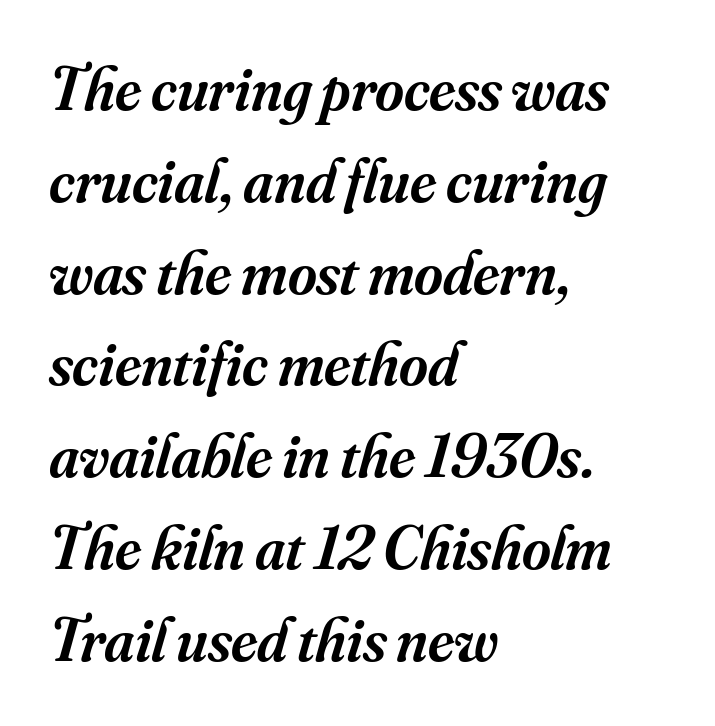
{"serif": "yes", "italic": "yes", "lean": "right", "slant_degrees": 16, "bold": "semi", "weight": "semibold", "width": "normal", "stroke_contrast": "medium", "x_height": "small", "monospaced": "no", "underline": "no", "align": "left", "line_spacing": "normal", "line_spacing_ratio": 1.48, "letter_spacing": "normal", "letter_spacing_em": 0.0, "glyph_px": 62}
